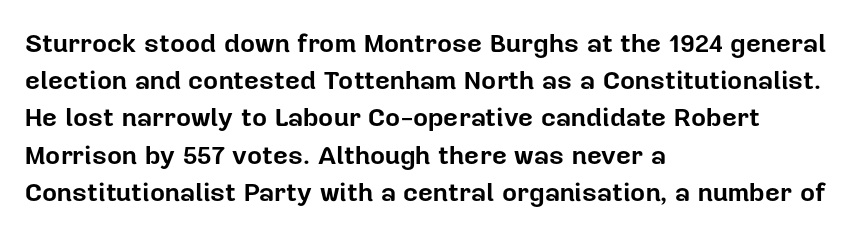
The image shows 26 px bold type, upright; set left-aligned, normal line spacing (1.43x), normal letter spacing, not underlined.
